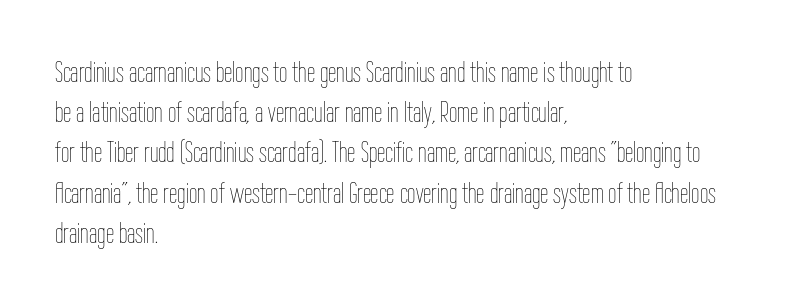
The image shows 30 px thin, condensed type, upright; set left-aligned, normal line spacing (1.34x), normal letter spacing, not underlined; low stroke contrast and a medium x-height.
